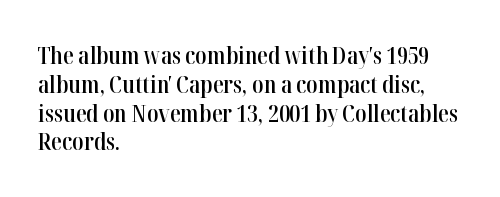
Q: Is the text bold? A: Semi-bold.
Q: Is the text italic (slanted)? A: No, it is upright.
Q: Is the text underlined? A: No.
Q: How is the paragraph aligned? A: Left-aligned.
Q: Is the spacing between letters normal or unusually wide? A: Normal.
